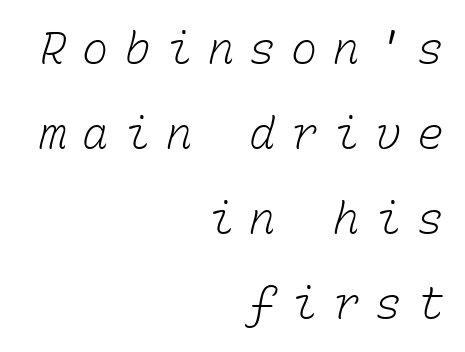
{"bold": "no", "weight": "light", "width": "normal", "stroke_contrast": "low", "x_height": "medium", "monospaced": "yes", "underline": "no", "align": "right", "line_spacing": "loose", "line_spacing_ratio": 1.93, "letter_spacing": "wide", "letter_spacing_em": 0.35, "glyph_px": 44}
